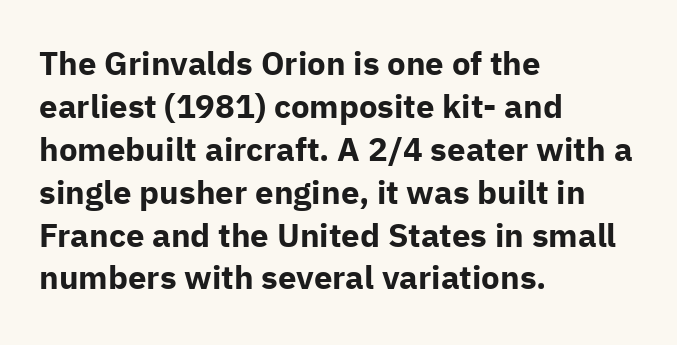
{"serif": "no", "italic": "no", "bold": "yes", "weight": "bold", "width": "normal", "stroke_contrast": "low", "x_height": "medium", "monospaced": "no", "underline": "no", "align": "left", "line_spacing": "normal", "line_spacing_ratio": 1.3, "letter_spacing": "normal", "letter_spacing_em": 0.0, "glyph_px": 33}
